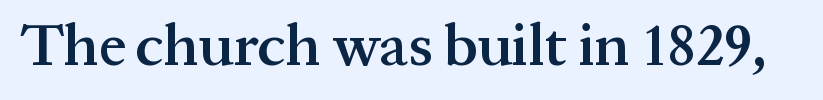
Bare-footed words on every line. Type style note: has serifs. These words are printed semibold, heavier than regular yet not bold. These lines keep a tight, regular rhythm from letter to letter. Nope, not italic — everything's standing straight. Each letter keeps its own natural width here, so spacing adapts to shape.
